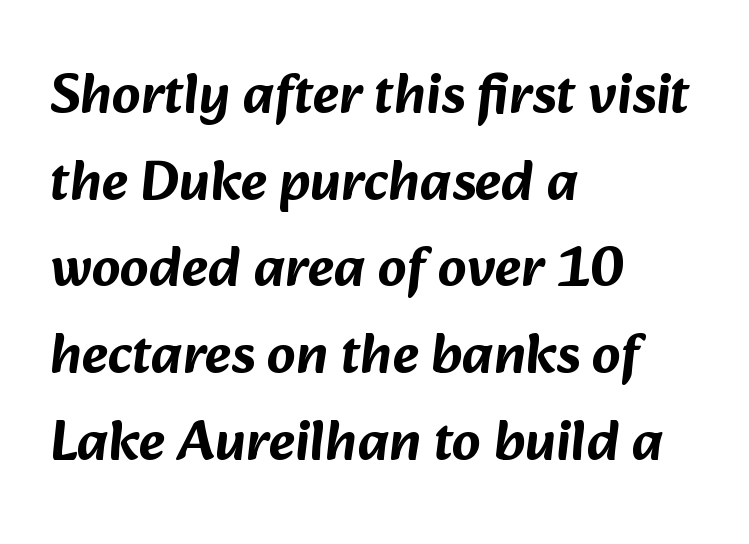
{"serif": "no", "width": "normal", "stroke_contrast": "low", "x_height": "medium", "monospaced": "no", "underline": "no", "align": "left", "line_spacing": "normal", "line_spacing_ratio": 1.52, "letter_spacing": "normal", "letter_spacing_em": 0.0, "glyph_px": 57}
